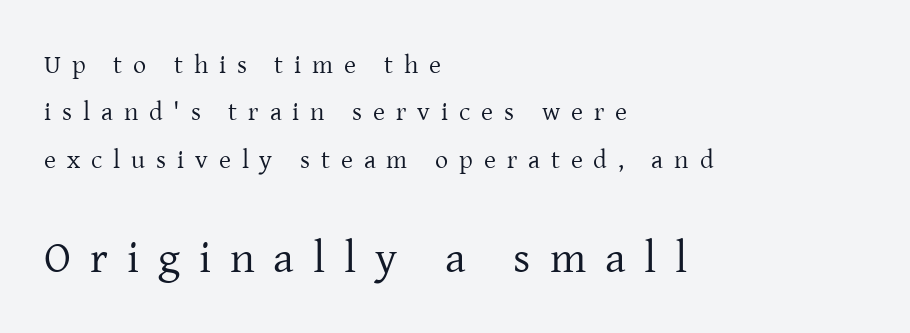
Note the varied advance widths — an 'i' is clearly narrower than an 'm'. This is the regular roman posture of the typeface. The paragraph has a hard left edge and a soft right edge. Loose tracking; the words dissolve into strings of separated letters. Is this a heavy cut? Hardly; it is regular or lighter.
